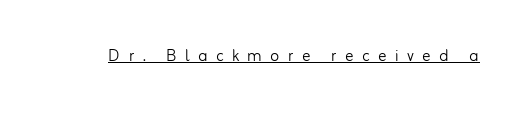
The image shows 21 px text type, upright; set unusually wide letter spacing (+0.4 em), underlined.
